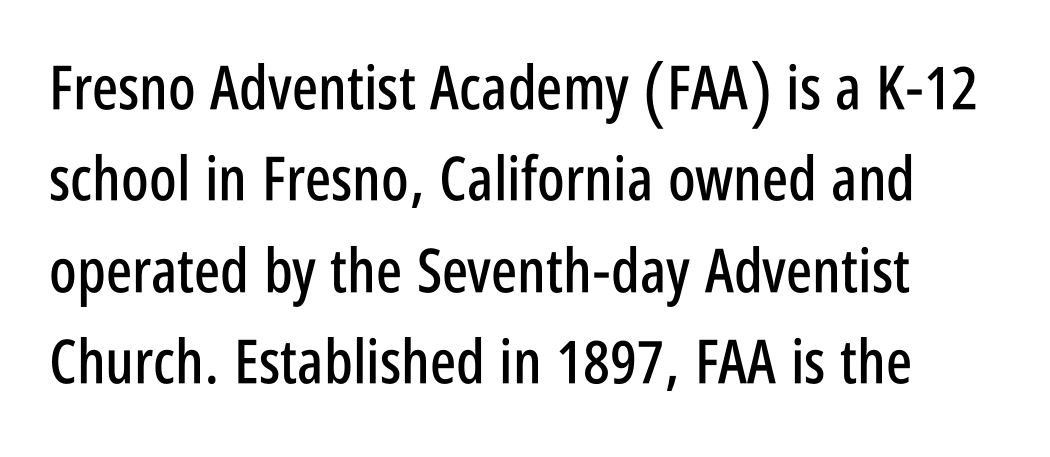
Style check: upright. Think of a printed novel: that variable character pitch is what you see here. Here the glyphs are tracked normally, forming tight word shapes. Is this a sans? Yes — the strokes have no serifs.
